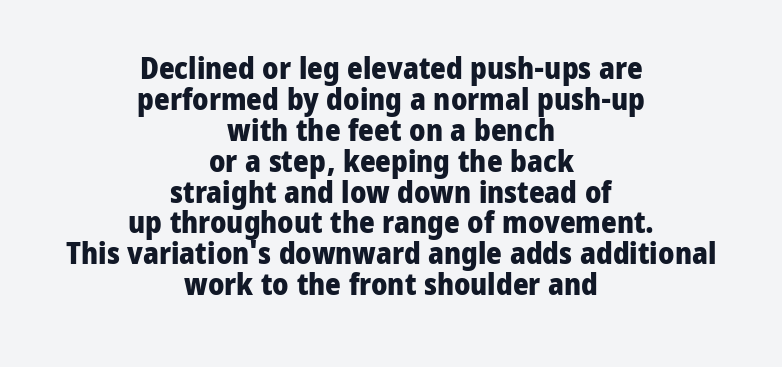
The image shows 30 px heavy sans-serif type, upright; set centered, tight line spacing (1.03x), normal letter spacing, not underlined; low stroke contrast and a medium x-height.
